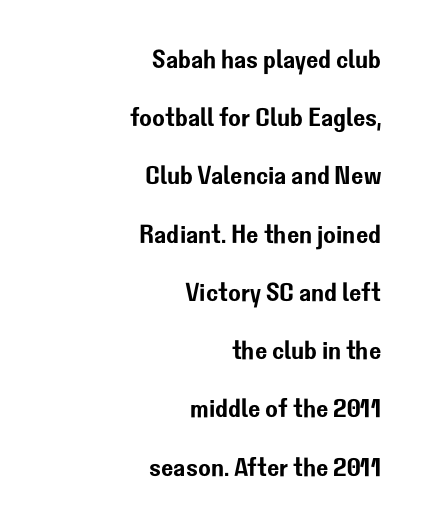
Bare-footed words on every line. The type sits square on the baseline with zero lean. The letterforms sit shoulder to shoulder at normal distance. Interline gaps are noticeably wide in this sample.
